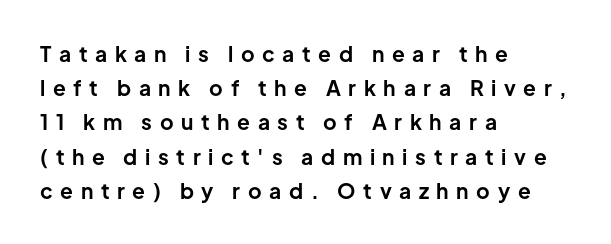
Q: Is the text bold? A: Yes.
Q: Is the text italic (slanted)? A: No, it is upright.
Q: Is the text underlined? A: No.
Q: How is the paragraph aligned? A: Left-aligned.
Q: Is the spacing between letters normal or unusually wide? A: Unusually wide.
Q: Is the spacing between lines tight, normal or loose? A: Normal.
